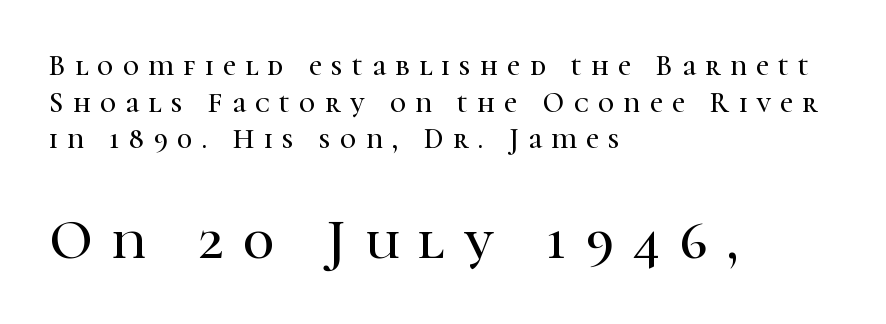
The image shows 57 px serif type, upright; set left-aligned, normal line spacing (1.31x), unusually wide letter spacing (+0.34 em), not underlined; the second (bottom) block is 2.04x larger; high stroke contrast and a medium x-height.
